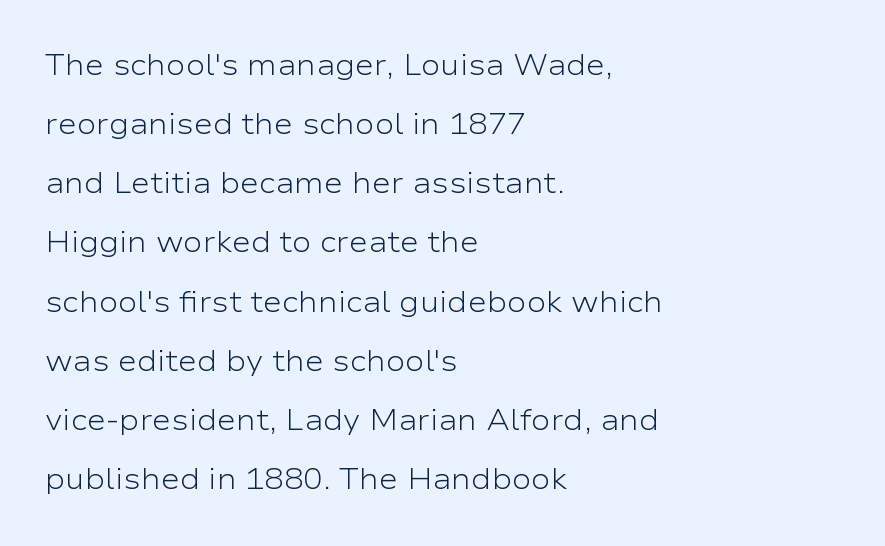
Q: Is the text bold? A: No.
Q: Is the text italic (slanted)? A: No, it is upright.
Q: Is the typeface a serif or a sans-serif typeface? A: Sans-serif.
Q: Is the text underlined? A: No.
Q: How is the paragraph aligned? A: Left-aligned.
Q: Is the spacing between letters normal or unusually wide? A: Normal.
Q: Is the spacing between lines tight, normal or loose? A: Loose.
Q: Width (condensed, normal, or wide)? A: Wide.
Q: Stroke contrast? A: Low.
Q: x-height? A: Medium.
Q: Monospaced? A: No.
